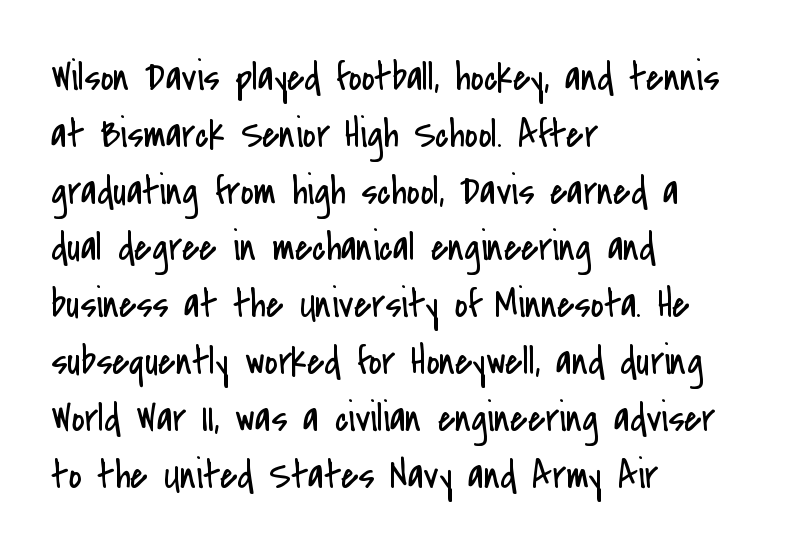
Successive baselines arrive at the customary interval. Caption: multi-line text, flush left, ragged right. The weight would be labelled regular, book, light, or lighter still. Unlike italic type, these characters show no tilt at all.
